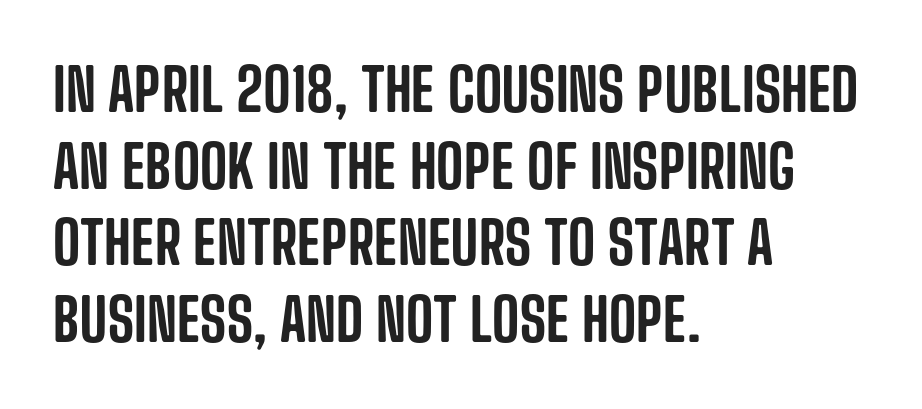
The image shows 59 px condensed sans-serif type, upright; set left-aligned, normal line spacing (1.3x), normal letter spacing, not underlined; low stroke contrast and a large x-height.
